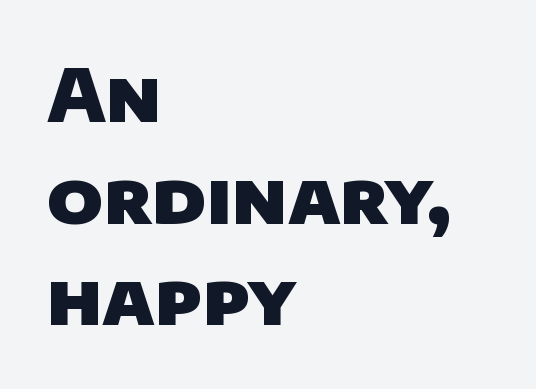
The image shows 72 px heavy sans-serif type; set left-aligned, normal line spacing (1.41x), normal letter spacing, not underlined; low stroke contrast and a large x-height.
